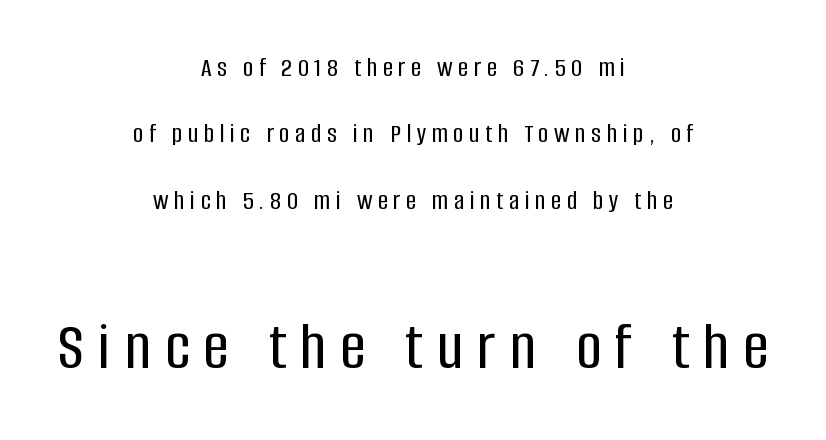
The image shows 70 px condensed sans-serif type, upright; set centered, loose line spacing (2.37x), unusually wide letter spacing (+0.2 em), not underlined; the second (bottom) block is 2.5x larger; low stroke contrast and a large x-height.
